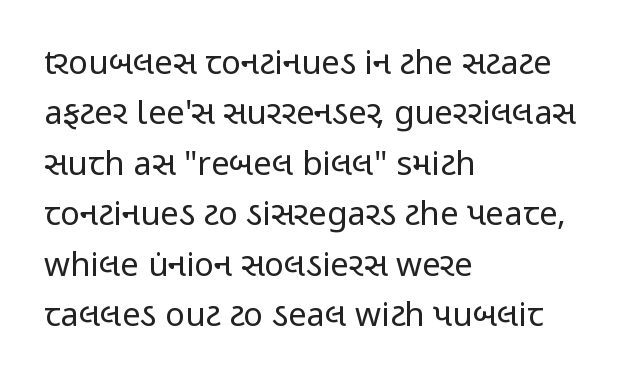
Q: Is the text bold? A: No.
Q: Is the text italic (slanted)? A: No, it is upright.
Q: Is the typeface a serif or a sans-serif typeface? A: Sans-serif.
Q: Is the text underlined? A: No.
Q: How is the paragraph aligned? A: Left-aligned.
Q: Is the spacing between letters normal or unusually wide? A: Normal.
Q: Is the spacing between lines tight, normal or loose? A: Normal.
Q: Width (condensed, normal, or wide)? A: Condensed.
Q: Stroke contrast? A: Low.
Q: x-height? A: Medium.
Q: Monospaced? A: No.
